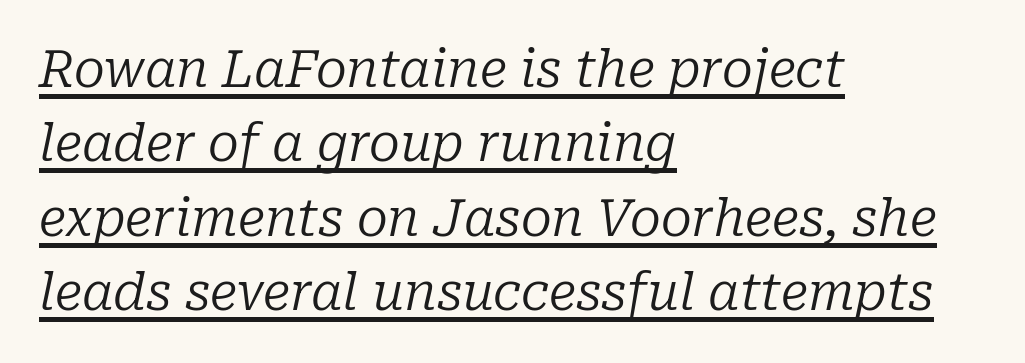
{"serif": "yes", "italic": "yes", "lean": "right", "slant_degrees": 10, "bold": "no", "weight": "regular", "width": "normal", "stroke_contrast": "low", "x_height": "medium", "monospaced": "no", "underline": "yes", "align": "left", "line_spacing": "normal", "line_spacing_ratio": 1.46, "letter_spacing": "normal", "letter_spacing_em": 0.0, "glyph_px": 51}
